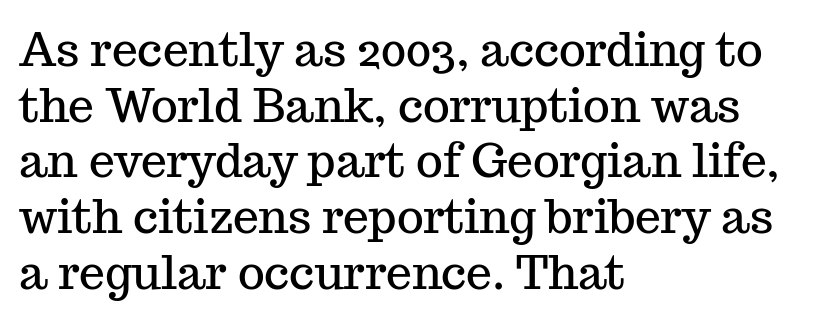
The image shows 46 px serif type, upright; set left-aligned, line spacing 1.21x, normal letter spacing, not underlined; medium stroke contrast and a medium x-height.
